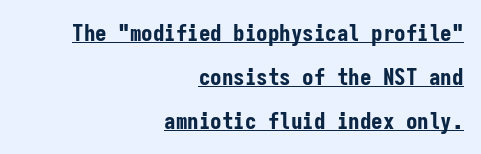
Q: Is the text bold? A: Yes.
Q: Is the text italic (slanted)? A: No, it is upright.
Q: Is the text underlined? A: Yes.
Q: How is the paragraph aligned? A: Right-aligned.
Q: Is the spacing between letters normal or unusually wide? A: Normal.
Q: Is the spacing between lines tight, normal or loose? A: Loose.
